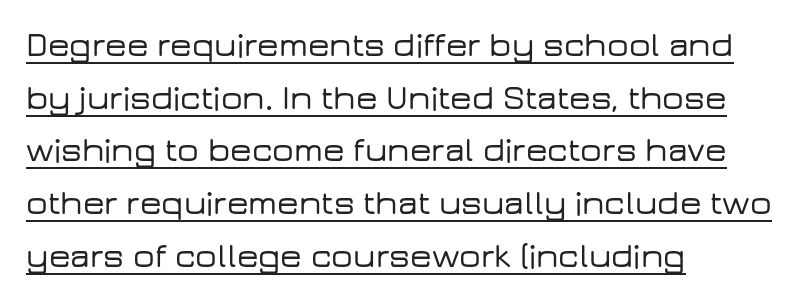
The image shows 34 px wide sans-serif type, upright; set left-aligned, normal line spacing (1.55x), normal letter spacing, underlined; low stroke contrast and a medium x-height.
